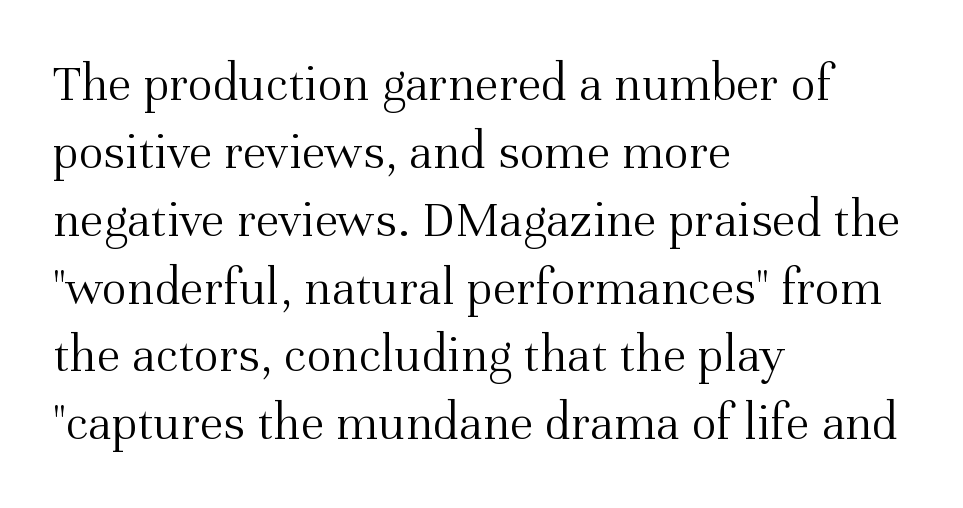
{"serif": "yes", "italic": "no", "bold": "no", "weight": "light", "width": "normal", "stroke_contrast": "medium", "x_height": "medium", "monospaced": "no", "underline": "no", "align": "left", "line_spacing": "normal", "line_spacing_ratio": 1.28, "letter_spacing": "normal", "letter_spacing_em": 0.0, "glyph_px": 53}
